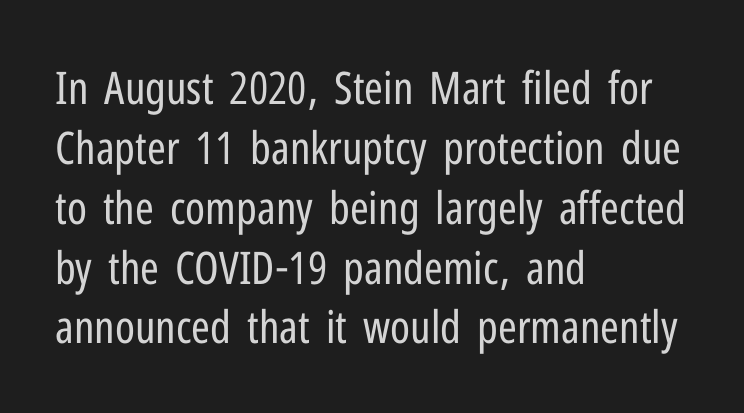
{"serif": "no", "italic": "no", "bold": "no", "weight": "regular", "width": "condensed", "stroke_contrast": "low", "x_height": "medium", "monospaced": "no", "underline": "no", "align": "left", "line_spacing": "normal", "line_spacing_ratio": 1.33, "letter_spacing": "normal", "letter_spacing_em": 0.0, "glyph_px": 45}
